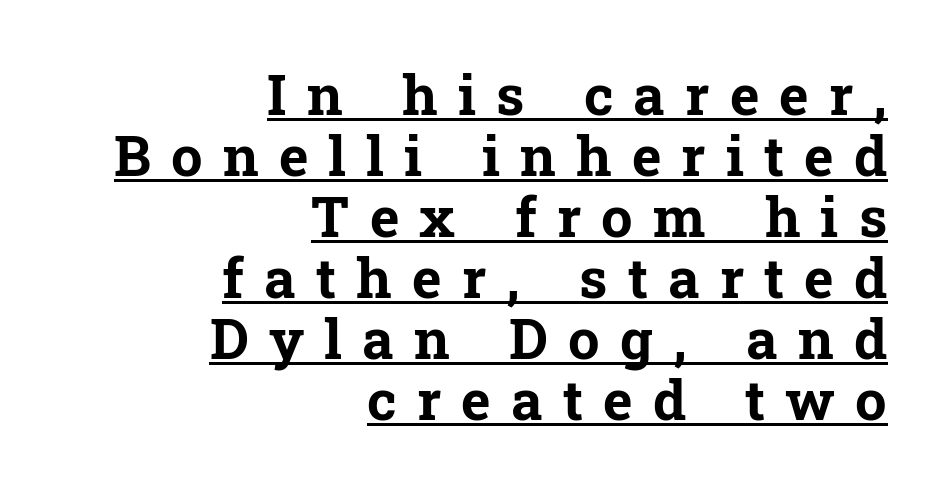
In designer terms, the underline attribute is active on this setting. In terms of letterform style, serifs are clearly present. Line endings align vertically; line beginnings do not. Honestly, the letter spacing is so wide it's the main thing you notice. This is the regular roman posture of the typeface. Students, observe: this is what under-led, compact text looks like.
